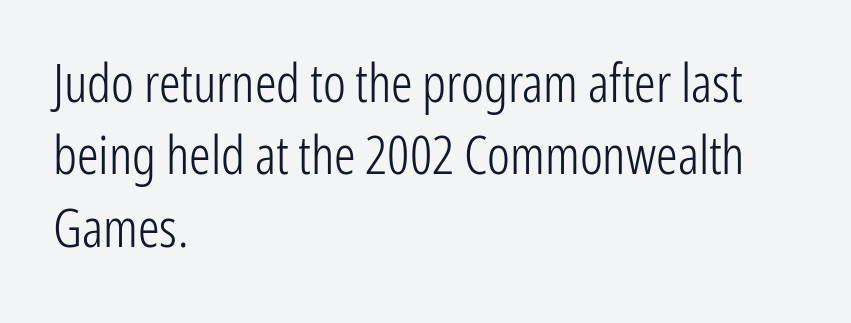
{"serif": "no", "italic": "no", "bold": "no", "weight": "light", "width": "condensed", "stroke_contrast": "low", "x_height": "medium", "monospaced": "no", "underline": "no", "align": "left", "line_spacing": "normal", "line_spacing_ratio": 1.34, "letter_spacing": "normal", "letter_spacing_em": 0.0, "glyph_px": 54}
